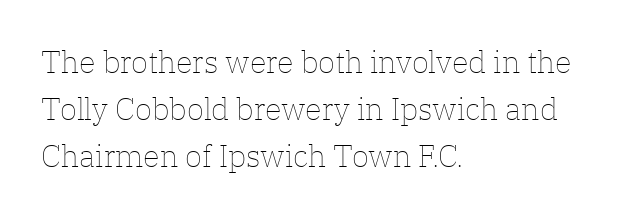
The image shows 31 px thin type, upright; set left-aligned, normal line spacing (1.52x), normal letter spacing, not underlined; low stroke contrast and a medium x-height.
